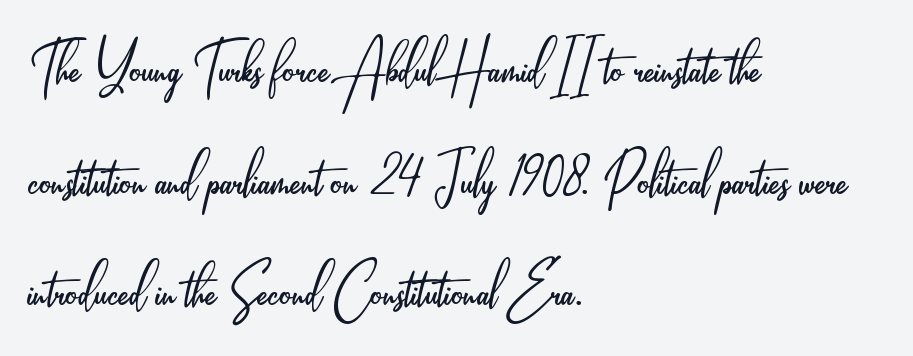
Is this a fixed-width face? No — the glyphs have proportional, varying widths. Anything drawn beneath the words? Only blank space. A quiet, ordinary-to-light weight characterises the typeface. The passage shown has conventional tracking throughout.
